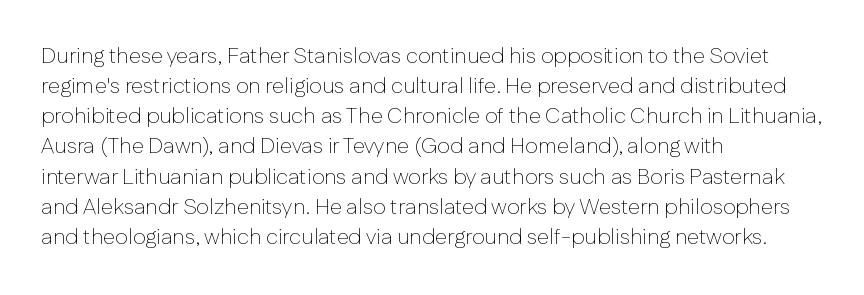
The image shows 22 px text type, upright; set left-aligned, normal line spacing (1.37x), normal letter spacing, not underlined.
